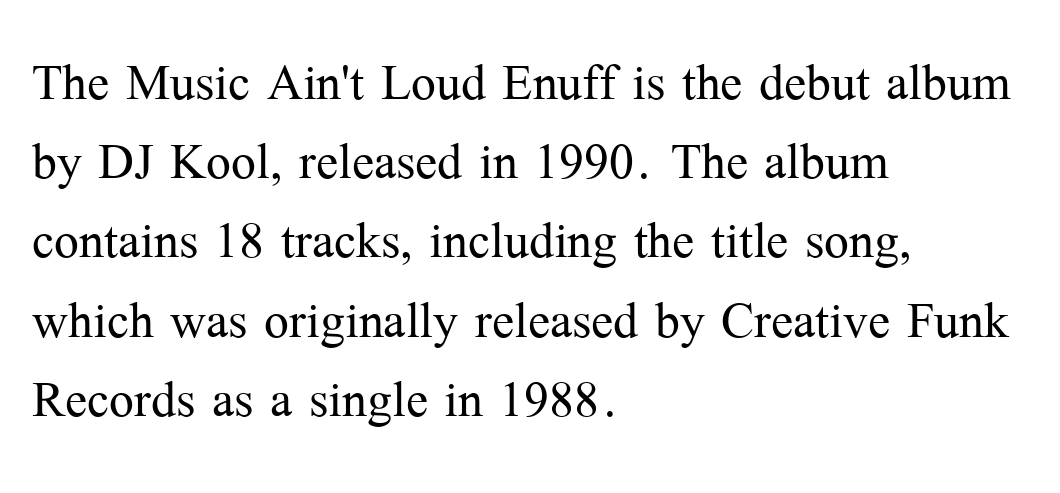
The image shows 66 px light serif type, upright; set left-aligned, line spacing 1.2x, normal letter spacing, not underlined; medium stroke contrast and a medium x-height.
